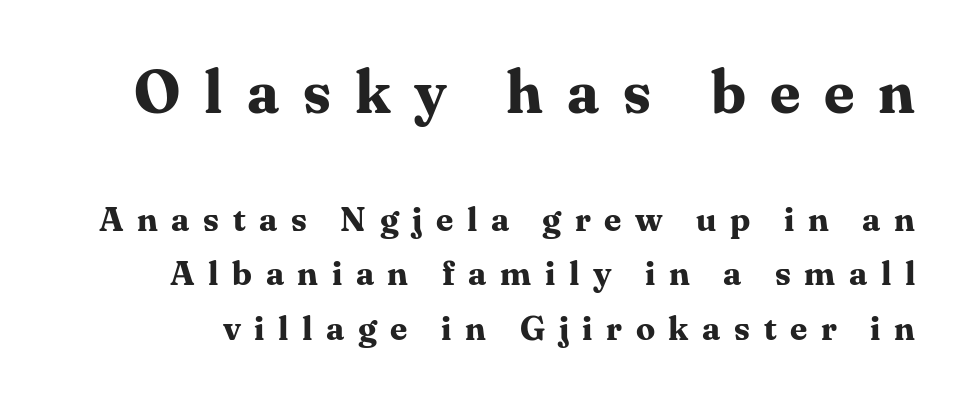
The image shows 60 px bold serif type, upright; set normal line spacing (1.59x), unusually wide letter spacing (+0.4 em), not underlined; the first (top) block is 1.76x larger; medium stroke contrast and a medium x-height.
